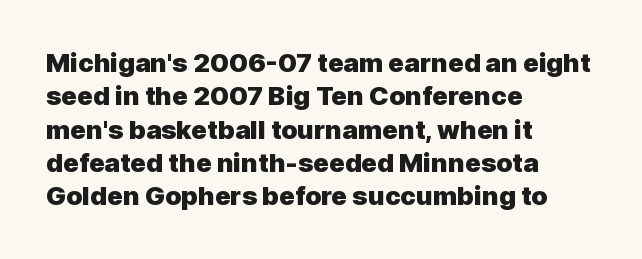
In terms of posture, this sample is upright. Look at the stroke-to-counter ratio: heavy, a bold. Notice how descenders clear the ascenders below comfortably — that's standard leading. The zone under the glyphs is completely vacant. The rendering keeps characters at their native spacing.
